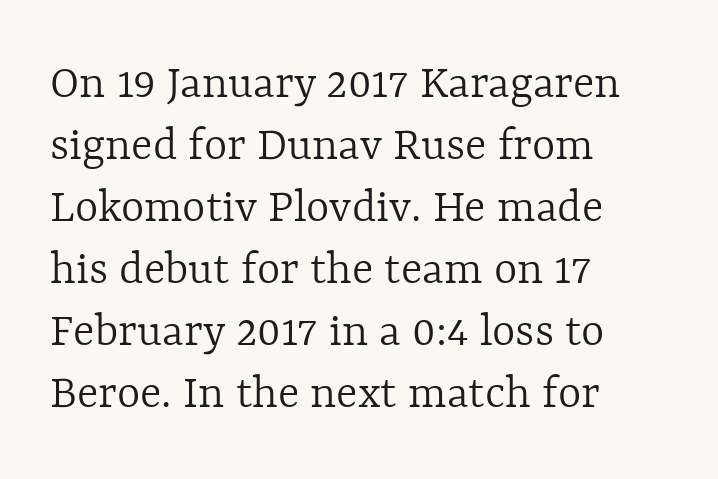
Q: Is the text bold? A: No.
Q: Is the text italic (slanted)? A: No, it is upright.
Q: Is the text underlined? A: No.
Q: How is the paragraph aligned? A: Left-aligned.
Q: Is the spacing between letters normal or unusually wide? A: Normal.
Q: Width (condensed, normal, or wide)? A: Normal.
Q: x-height? A: Medium.
Q: Monospaced? A: No.
